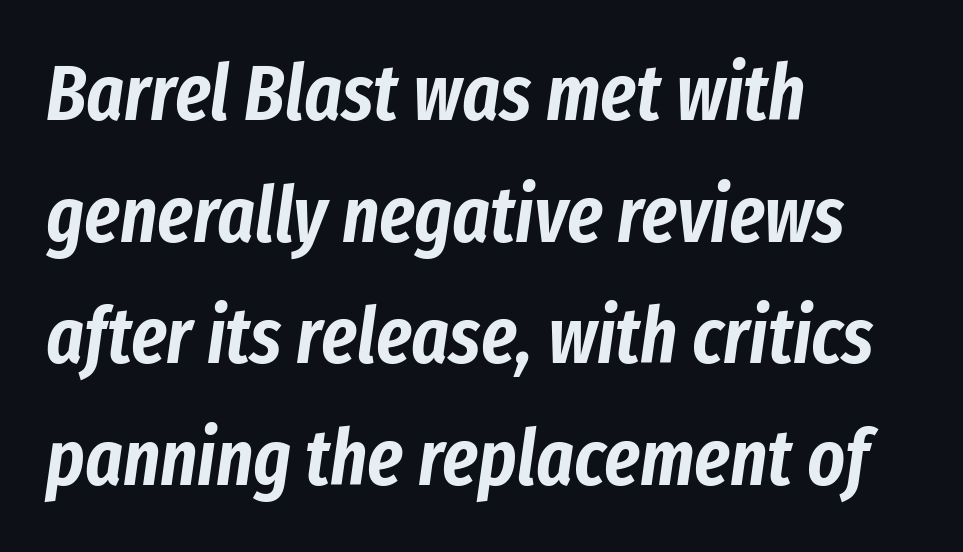
Here the designer chose a conventional face with non-uniform glyph widths. The gap between lines stays unmarked. Each word holds together tightly as a unit, with standard inter-letter gaps. Caption: multi-line text, flush left, ragged right. A typesetter would call this leading conventional body-copy spacing.
